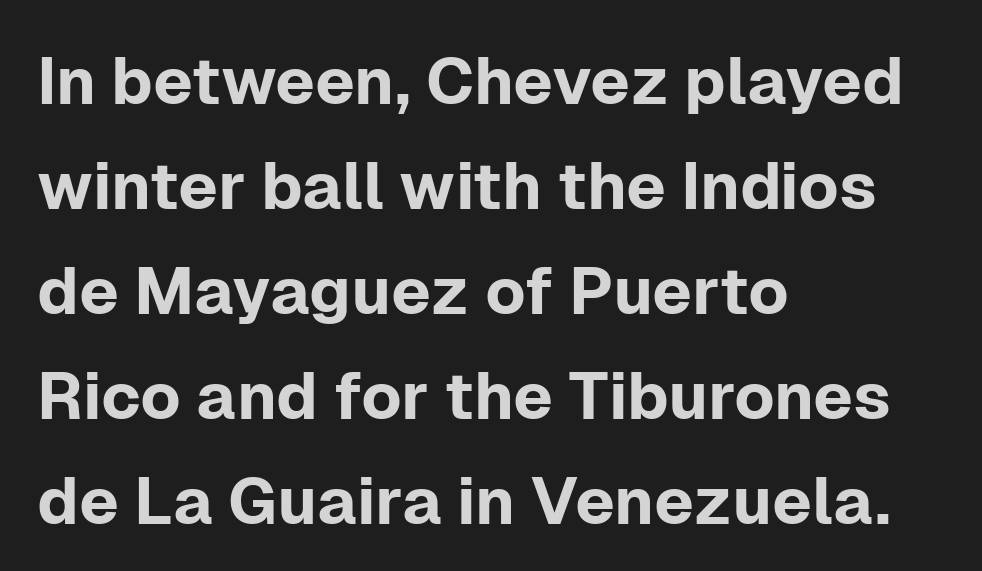
The image shows 66 px sans-serif type, upright; set left-aligned, normal line spacing (1.59x), normal letter spacing, not underlined; low stroke contrast and a medium x-height.
